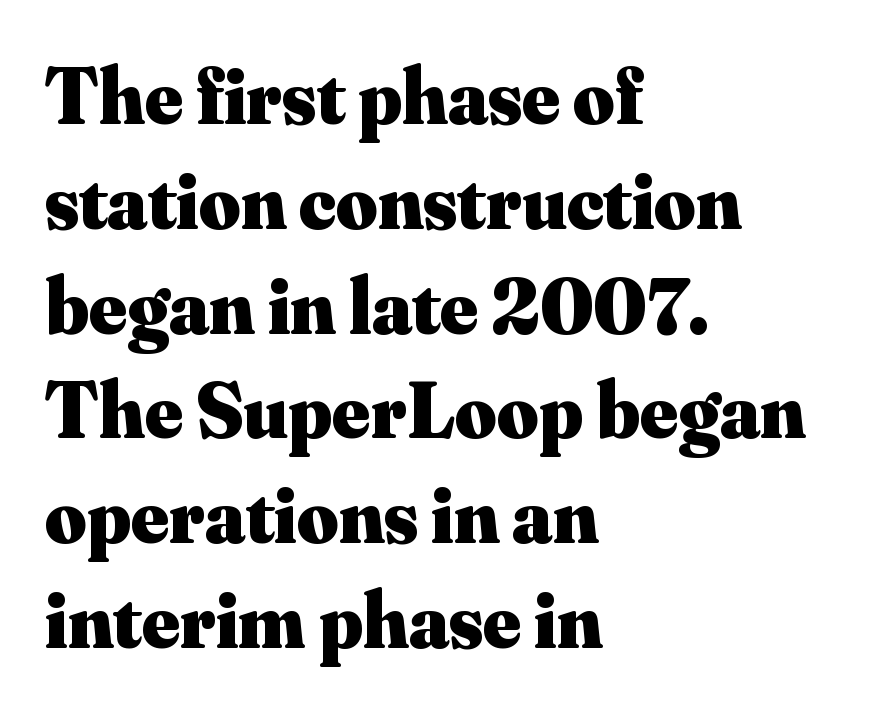
The image shows 80 px heavy serif type, upright; set left-aligned, normal line spacing (1.31x), normal letter spacing, not underlined; medium stroke contrast and a small x-height.
